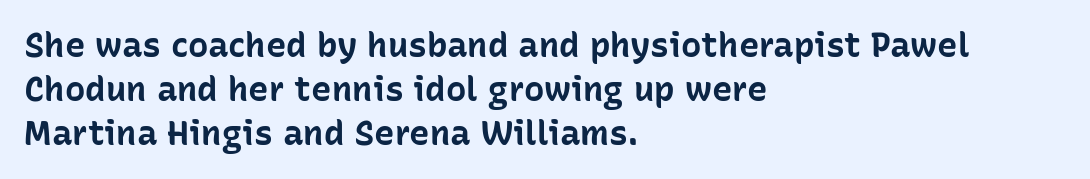
Is the letter spacing exaggerated? No — it looks like the ordinary default. Has an underline been added? It has not. This is heavy type, rendered in bold. Every stem runs plumb, perpendicular to the baseline.
